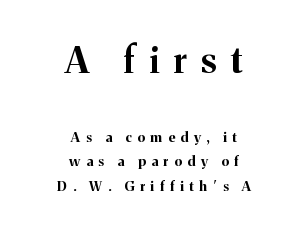
Q: Is the text bold? A: Yes.
Q: Is the text italic (slanted)? A: No, it is upright.
Q: Is the typeface a serif or a sans-serif typeface? A: Serif.
Q: Is the text underlined? A: No.
Q: How is the paragraph aligned? A: Centered.
Q: Is the spacing between letters normal or unusually wide? A: Unusually wide.
Q: Which block of text is set in a larger size, the first (top) or the second (bottom)? A: The first (top) one.
Q: Width (condensed, normal, or wide)? A: Normal.
Q: Stroke contrast? A: Medium.
Q: x-height? A: Medium.
Q: Monospaced? A: No.
